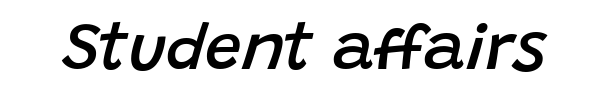
The whole block is typeset with a tilt. Letter spacing: default. These lines are rendered in a variable-pitch font. The foot of each line stays bare and open.
